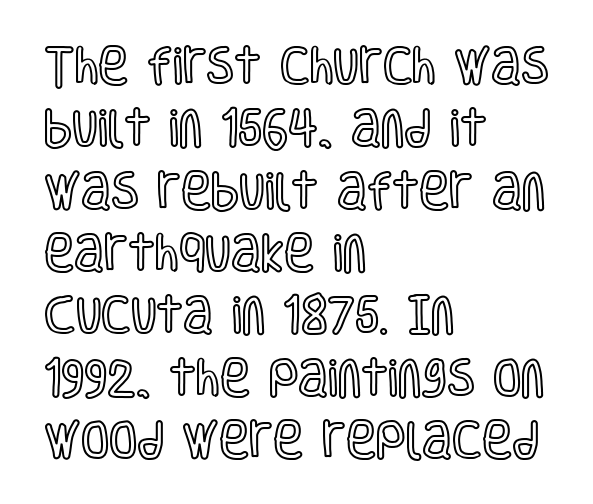
Q: Is the text italic (slanted)? A: No, it is upright.
Q: Is the text underlined? A: No.
Q: How is the paragraph aligned? A: Left-aligned.
Q: Is the spacing between letters normal or unusually wide? A: Normal.
Q: Is the spacing between lines tight, normal or loose? A: Normal.
Q: Width (condensed, normal, or wide)? A: Condensed.
Q: x-height? A: Large.
Q: Monospaced? A: No.
